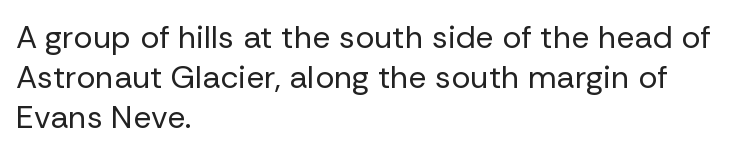
Q: Is the text bold? A: No.
Q: Is the text italic (slanted)? A: No, it is upright.
Q: Is the typeface a serif or a sans-serif typeface? A: Sans-serif.
Q: Is the text underlined? A: No.
Q: How is the paragraph aligned? A: Left-aligned.
Q: Is the spacing between letters normal or unusually wide? A: Normal.
Q: Is the spacing between lines tight, normal or loose? A: Normal.
Q: Width (condensed, normal, or wide)? A: Normal.
Q: Stroke contrast? A: Low.
Q: x-height? A: Medium.
Q: Monospaced? A: No.
